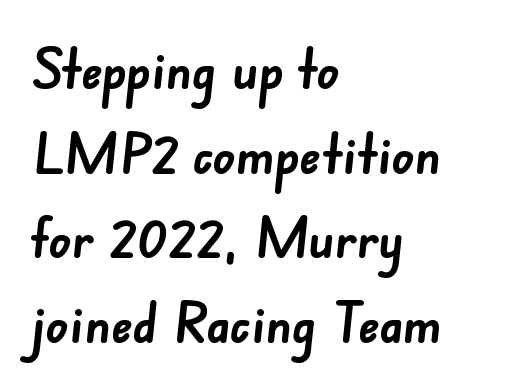
The image shows 55 px semibold sans-serif type; set left-aligned, normal line spacing (1.54x), normal letter spacing, not underlined; low stroke contrast and a small x-height.
